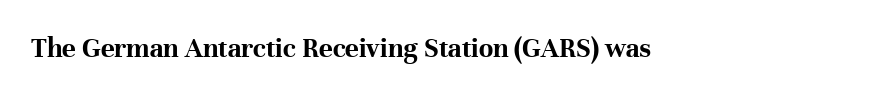
The image shows 29 px bold serif type, upright; set normal letter spacing, not underlined; high stroke contrast and a medium x-height.
